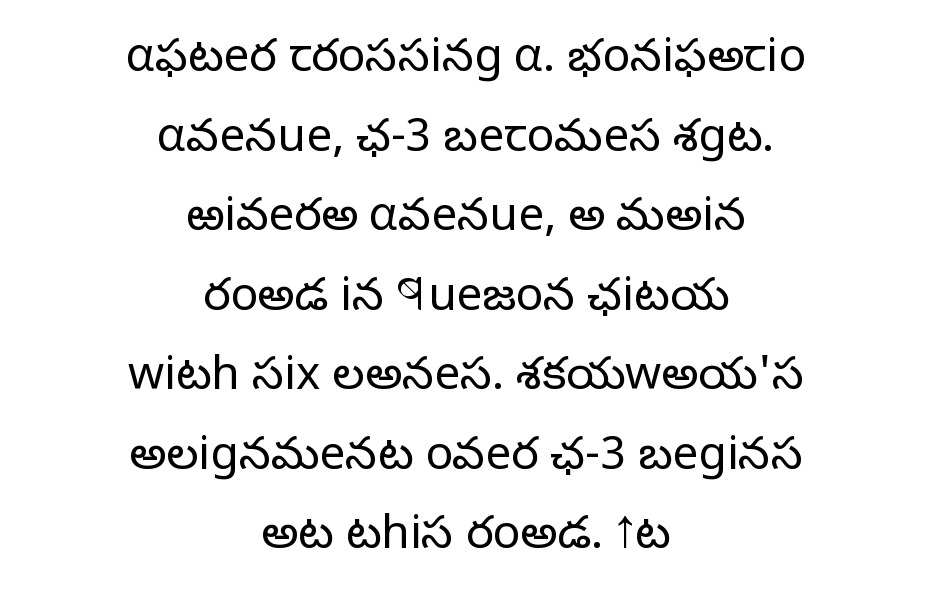
Looks like regular typesetting: each glyph gets only the width it needs. The lines are quadded center. These glyphs show unthickened strokes, regular width or finer. The designer went with a sans here, leaving each stem footless. The strip under each line holds only bare page.
